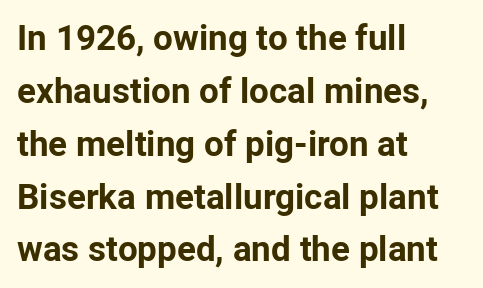
{"serif": "no", "italic": "no", "bold": "yes", "weight": "bold", "width": "normal", "stroke_contrast": "low", "x_height": "medium", "monospaced": "no", "underline": "no", "align": "left", "line_spacing": "normal", "line_spacing_ratio": 1.51, "letter_spacing": "normal", "letter_spacing_em": 0.0, "glyph_px": 35}
